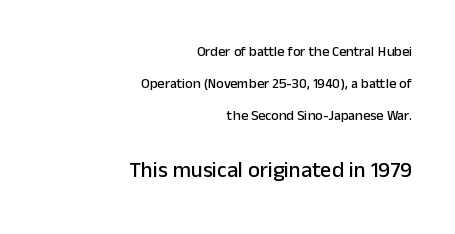
Q: Is the text italic (slanted)? A: No, it is upright.
Q: Is the text underlined? A: No.
Q: How is the paragraph aligned? A: Right-aligned.
Q: Is the spacing between letters normal or unusually wide? A: Normal.
Q: Is the spacing between lines tight, normal or loose? A: Loose.
Q: Which block of text is set in a larger size, the first (top) or the second (bottom)? A: The second (bottom) one.
